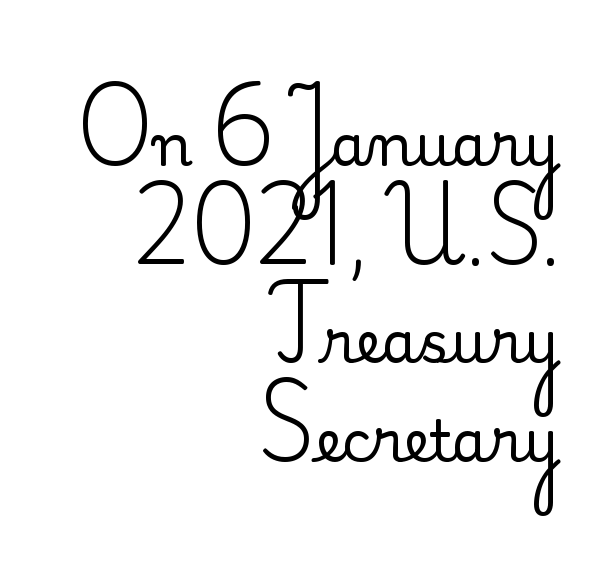
Q: Is the text italic (slanted)? A: No, it is upright.
Q: Is the typeface a serif or a sans-serif typeface? A: Serif.
Q: Is the text underlined? A: No.
Q: How is the paragraph aligned? A: Right-aligned.
Q: Is the spacing between letters normal or unusually wide? A: Normal.
Q: Width (condensed, normal, or wide)? A: Normal.
Q: Stroke contrast? A: Medium.
Q: x-height? A: Small.
Q: Monospaced? A: No.
